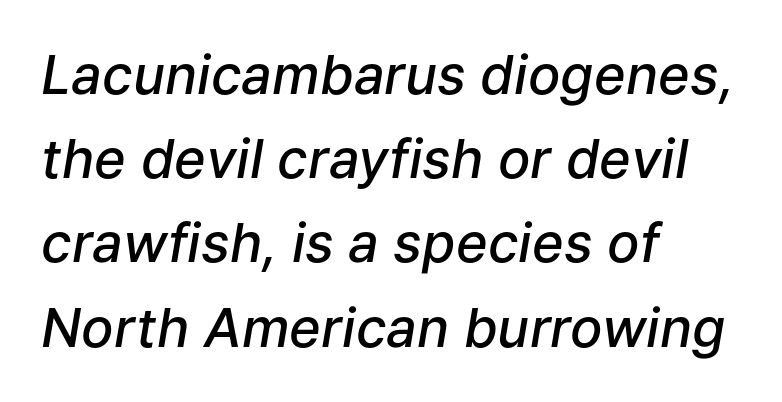
Q: Is the text bold? A: Semi-bold.
Q: Is the text italic (slanted)? A: Yes, it leans right by about 9 degrees.
Q: Is the text underlined? A: No.
Q: How is the paragraph aligned? A: Left-aligned.
Q: Is the spacing between letters normal or unusually wide? A: Normal.
Q: Is the spacing between lines tight, normal or loose? A: Normal.
Q: Width (condensed, normal, or wide)? A: Normal.
Q: Stroke contrast? A: Low.
Q: x-height? A: Medium.
Q: Monospaced? A: No.
